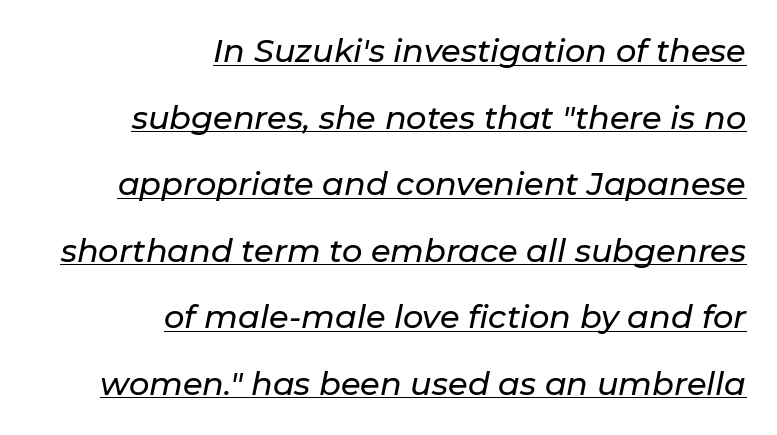
The image shows 32 px text type, italic (leaning right); set right-aligned, loose line spacing (2.08x), normal letter spacing, underlined; low stroke contrast and a medium x-height.
